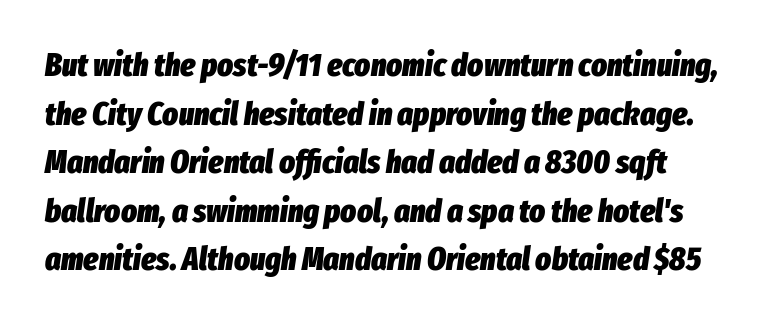
The image shows 33 px heavy, condensed type, italic (leaning right); set normal line spacing (1.47x), normal letter spacing, not underlined; low stroke contrast and a medium x-height.
